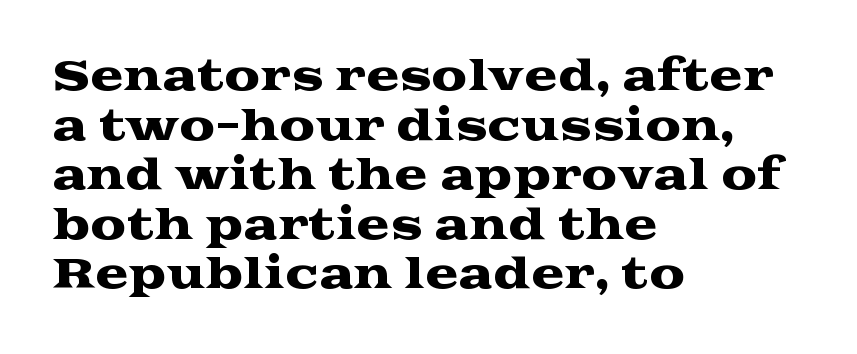
Q: Is the text italic (slanted)? A: No, it is upright.
Q: Is the typeface a serif or a sans-serif typeface? A: Serif.
Q: Is the text underlined? A: No.
Q: How is the paragraph aligned? A: Left-aligned.
Q: Is the spacing between letters normal or unusually wide? A: Normal.
Q: Width (condensed, normal, or wide)? A: Wide.
Q: Stroke contrast? A: Medium.
Q: x-height? A: Medium.
Q: Monospaced? A: No.
